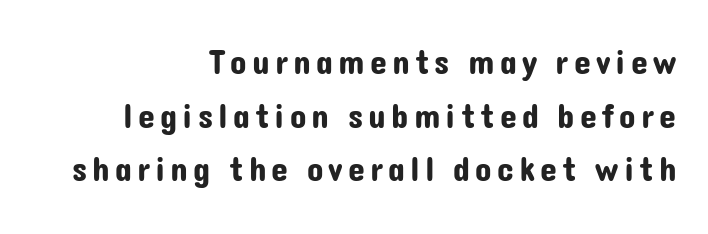
Q: Is the text italic (slanted)? A: No, it is upright.
Q: Is the typeface a serif or a sans-serif typeface? A: Sans-serif.
Q: Is the text underlined? A: No.
Q: How is the paragraph aligned? A: Right-aligned.
Q: Is the spacing between lines tight, normal or loose? A: Normal.
Q: Width (condensed, normal, or wide)? A: Normal.
Q: Stroke contrast? A: Low.
Q: x-height? A: Medium.
Q: Monospaced? A: No.
